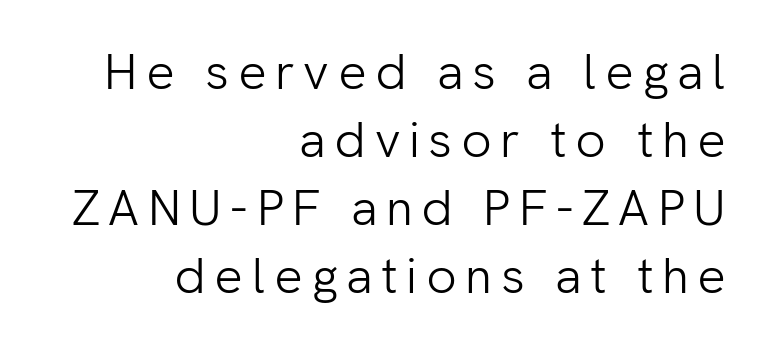
When letters stand straight like this, we call the style roman or upright. This sample keeps an unexceptional amount of space between lines. Where is the straight margin? On the right. The strip under each line holds only bare page.
